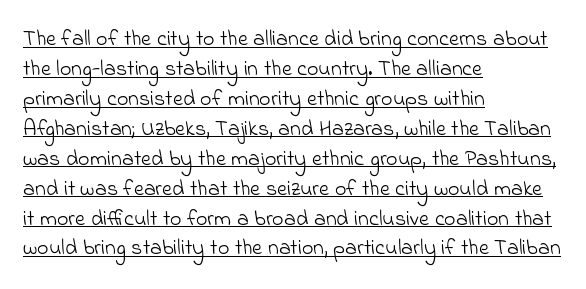
{"bold": "no", "underline": "yes", "align": "left", "line_spacing": "normal", "line_spacing_ratio": 1.36, "letter_spacing": "normal", "letter_spacing_em": 0.0, "glyph_px": 22}
